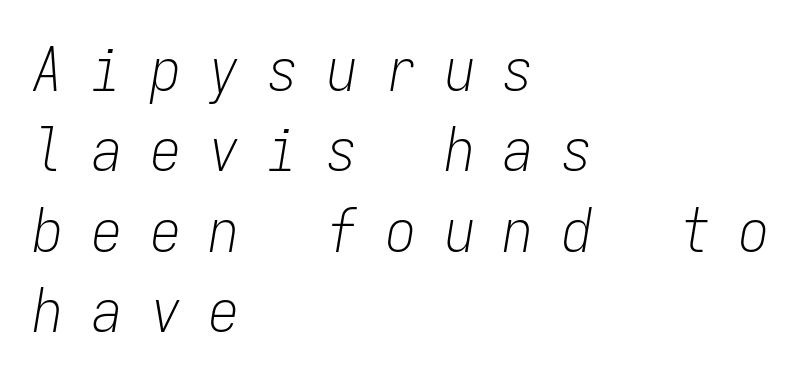
{"italic": "yes", "lean": "right", "slant_degrees": 9, "bold": "no", "weight": "light", "width": "condensed", "stroke_contrast": "low", "x_height": "medium", "monospaced": "yes", "underline": "no", "align": "left", "line_spacing": "normal", "line_spacing_ratio": 1.34, "letter_spacing": "wide", "letter_spacing_em": 0.48, "glyph_px": 60}
